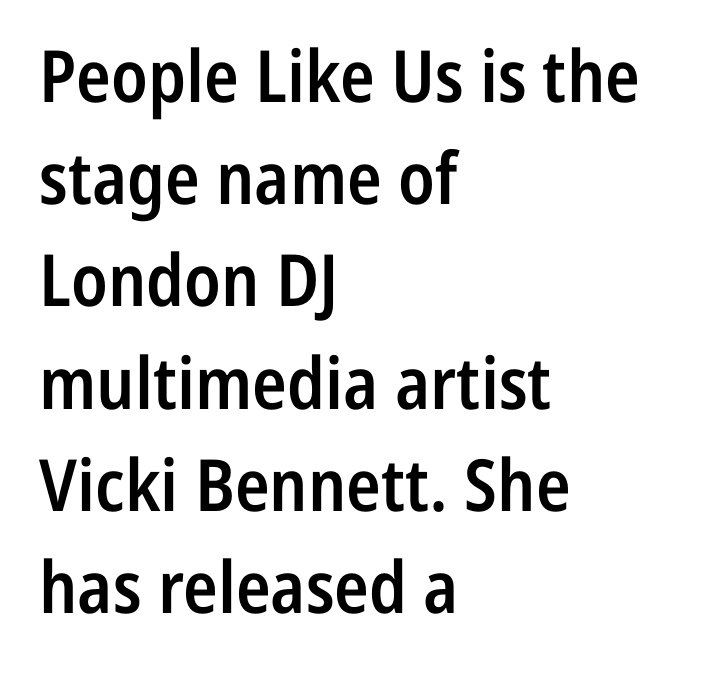
{"serif": "no", "italic": "no", "bold": "semi", "weight": "semibold", "width": "condensed", "stroke_contrast": "low", "x_height": "medium", "monospaced": "no", "underline": "no", "align": "left", "line_spacing": "normal", "line_spacing_ratio": 1.42, "letter_spacing": "normal", "letter_spacing_em": 0.0, "glyph_px": 72}
